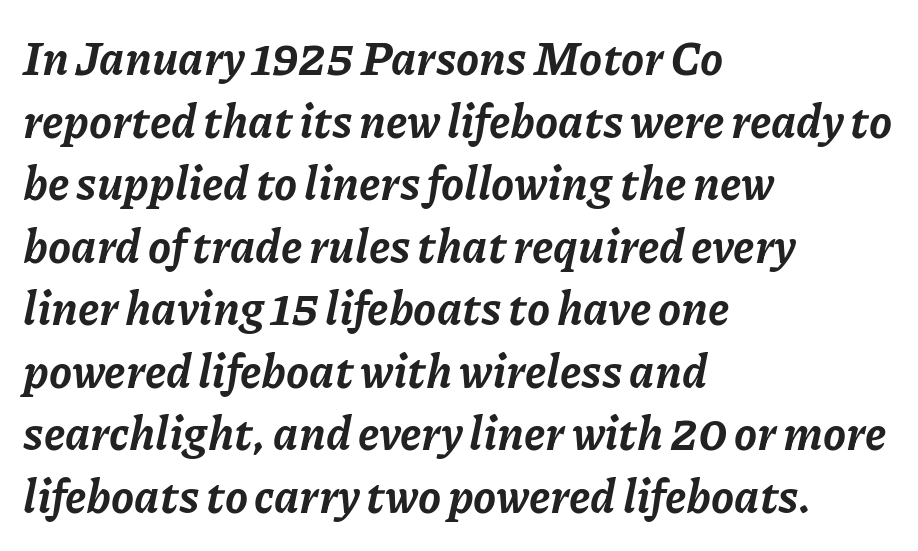
What stands out about the letter spacing? Nothing — it is the standard amount. Words float on clear page, feet unadorned. Looks like regular typesetting: each glyph gets only the width it needs. The ragged edge is on the right, which tells us the setting is flush left.
